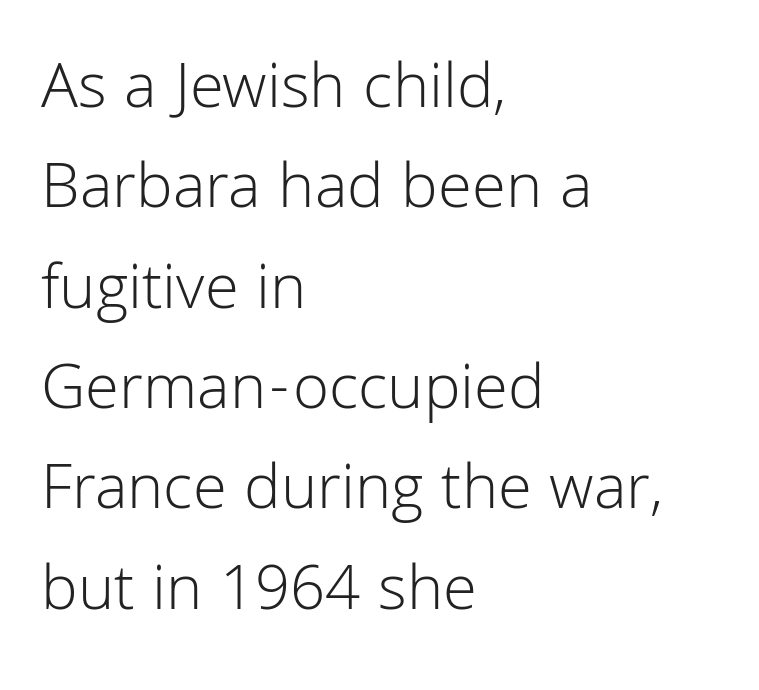
Q: Is the text bold? A: No.
Q: Is the text italic (slanted)? A: No, it is upright.
Q: Is the typeface a serif or a sans-serif typeface? A: Sans-serif.
Q: Is the text underlined? A: No.
Q: How is the paragraph aligned? A: Left-aligned.
Q: Is the spacing between letters normal or unusually wide? A: Normal.
Q: Is the spacing between lines tight, normal or loose? A: Normal.
Q: Width (condensed, normal, or wide)? A: Normal.
Q: Stroke contrast? A: Low.
Q: x-height? A: Medium.
Q: Monospaced? A: No.
